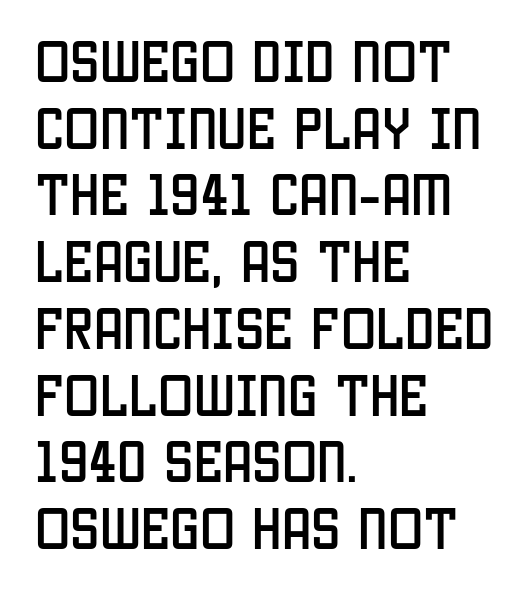
The image shows 47 px condensed sans-serif type, upright; set left-aligned, normal line spacing (1.42x), normal letter spacing, not underlined; low stroke contrast and a large x-height.
